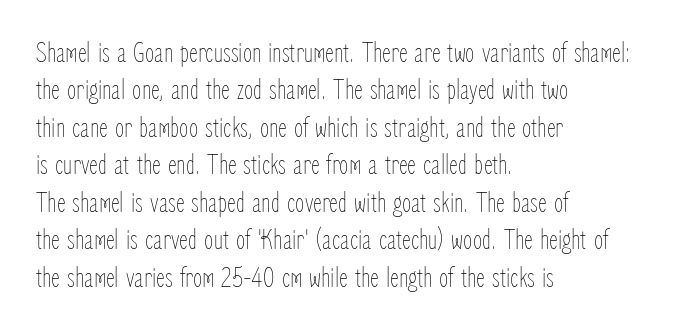
{"italic": "no", "bold": "no", "weight": "thin", "width": "condensed", "stroke_contrast": "low", "x_height": "medium", "monospaced": "no", "underline": "no", "align": "left", "line_spacing": "normal", "line_spacing_ratio": 1.25, "letter_spacing": "normal", "letter_spacing_em": 0.0, "glyph_px": 30}
